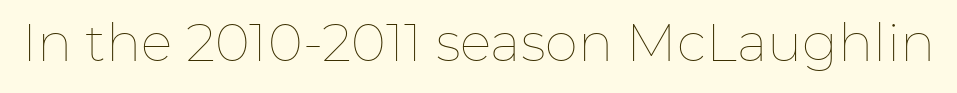
The image shows 53 px thin type, upright; set normal letter spacing, not underlined; low stroke contrast and a medium x-height.
